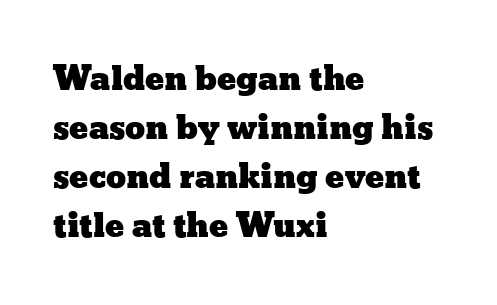
{"italic": "no", "width": "wide", "stroke_contrast": "low", "x_height": "medium", "monospaced": "no", "underline": "no", "align": "left", "line_spacing": "normal", "line_spacing_ratio": 1.53, "letter_spacing": "normal", "letter_spacing_em": 0.0, "glyph_px": 32}
